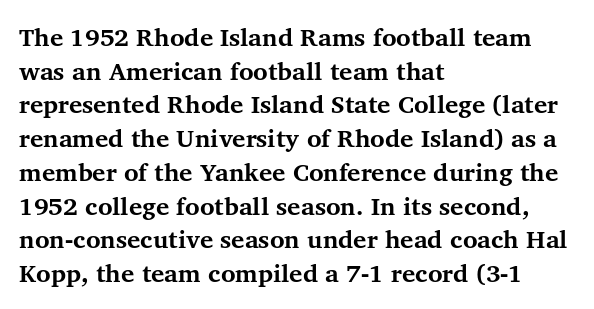
Q: Is the text bold? A: Yes.
Q: Is the text italic (slanted)? A: No, it is upright.
Q: Is the text underlined? A: No.
Q: How is the paragraph aligned? A: Left-aligned.
Q: Is the spacing between letters normal or unusually wide? A: Normal.
Q: Is the spacing between lines tight, normal or loose? A: Normal.
